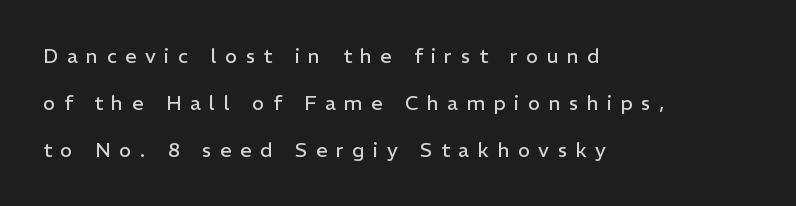
Check under the words: just untouched page. Students, observe: this is what heavily led, spacious text looks like. This is roman type, the default non-slanted kind. Casual observation: everything's shoved over to the left. In terms of letterspacing, this is a distinctly airy, spread setting. Weight: not bold — regular or lighter.
